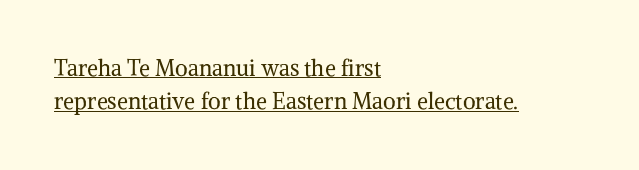
{"italic": "no", "bold": "no", "underline": "yes", "align": "left", "line_spacing": "normal", "line_spacing_ratio": 1.52, "letter_spacing": "normal", "letter_spacing_em": 0.0, "glyph_px": 22}
